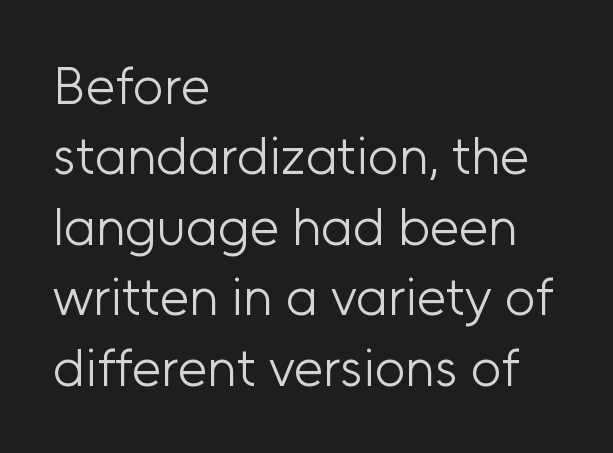
Q: Is the text bold? A: No.
Q: Is the text italic (slanted)? A: No, it is upright.
Q: Is the typeface a serif or a sans-serif typeface? A: Sans-serif.
Q: Is the text underlined? A: No.
Q: How is the paragraph aligned? A: Left-aligned.
Q: Is the spacing between letters normal or unusually wide? A: Normal.
Q: Is the spacing between lines tight, normal or loose? A: Normal.
Q: Width (condensed, normal, or wide)? A: Normal.
Q: Stroke contrast? A: Low.
Q: x-height? A: Medium.
Q: Monospaced? A: No.
